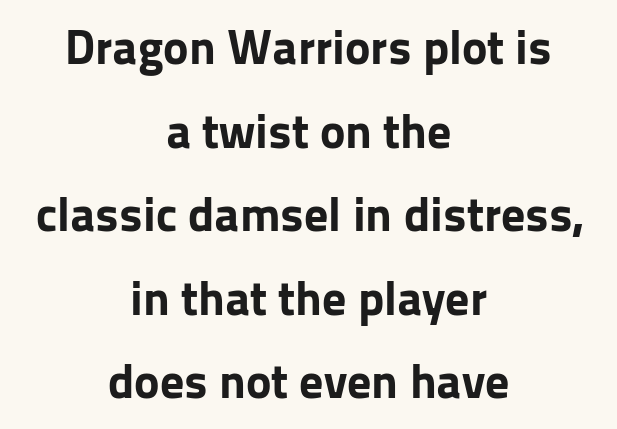
{"serif": "no", "italic": "no", "bold": "yes", "weight": "bold", "width": "normal", "stroke_contrast": "low", "x_height": "medium", "monospaced": "no", "underline": "no", "align": "center", "line_spacing_ratio": 1.74, "letter_spacing": "normal", "letter_spacing_em": 0.0, "glyph_px": 48}
